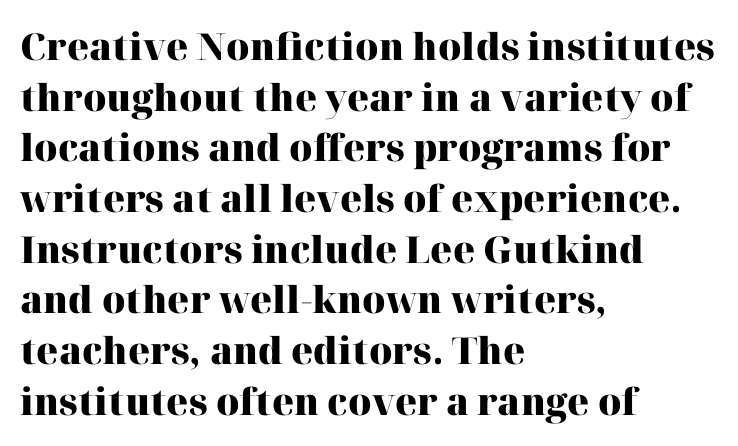
The image shows 37 px heavy serif type, upright; set left-aligned, normal line spacing (1.37x), normal letter spacing, not underlined; high stroke contrast and a medium x-height.
